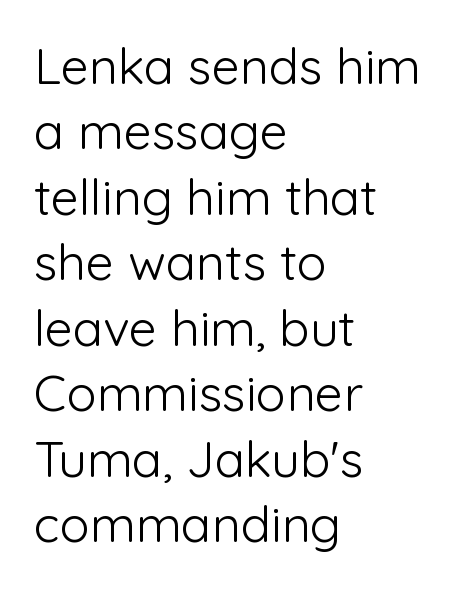
The image shows 50 px light sans-serif type, upright; set left-aligned, normal line spacing (1.31x), normal letter spacing, not underlined; low stroke contrast and a medium x-height.
